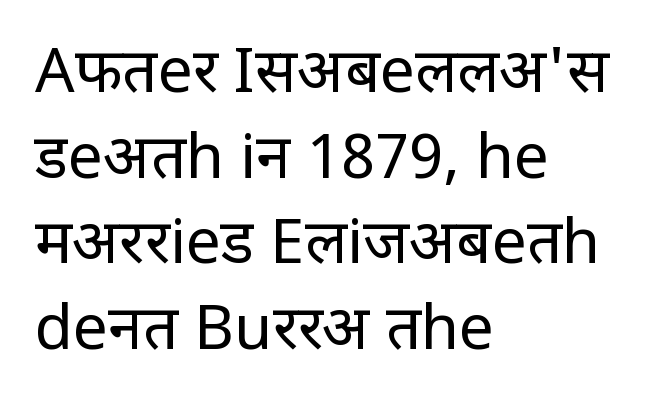
{"serif": "no", "italic": "no", "bold": "no", "weight": "regular", "width": "condensed", "stroke_contrast": "low", "x_height": "large", "monospaced": "no", "underline": "no", "align": "left", "line_spacing": "normal", "line_spacing_ratio": 1.38, "letter_spacing": "normal", "letter_spacing_em": 0.0, "glyph_px": 62}
